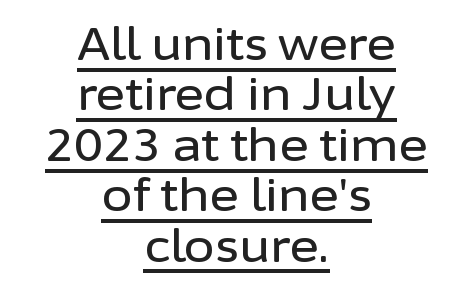
{"serif": "no", "italic": "no", "width": "normal", "stroke_contrast": "low", "x_height": "medium", "monospaced": "no", "underline": "yes", "align": "center", "line_spacing": "tight", "line_spacing_ratio": 1.12, "letter_spacing": "normal", "letter_spacing_em": 0.0, "glyph_px": 45}
